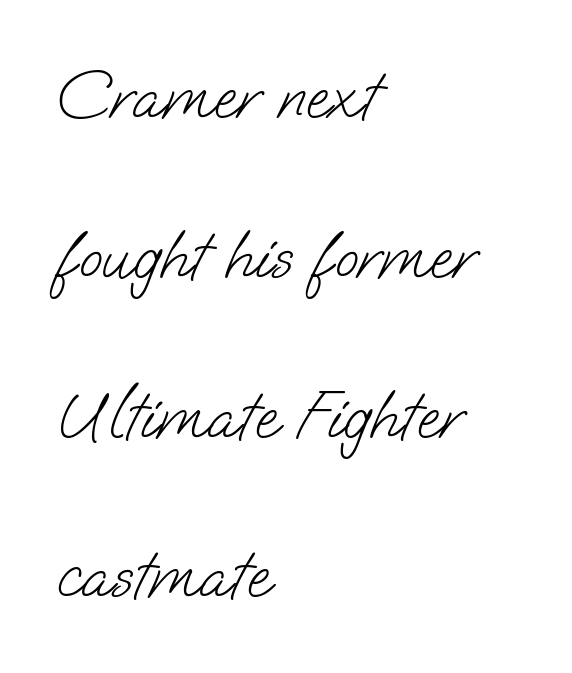
Q: Is the text bold? A: No.
Q: Is the typeface a serif or a sans-serif typeface? A: Sans-serif.
Q: Is the text underlined? A: No.
Q: How is the paragraph aligned? A: Left-aligned.
Q: Is the spacing between letters normal or unusually wide? A: Normal.
Q: Is the spacing between lines tight, normal or loose? A: Loose.
Q: Width (condensed, normal, or wide)? A: Normal.
Q: Stroke contrast? A: Low.
Q: x-height? A: Small.
Q: Monospaced? A: No.
